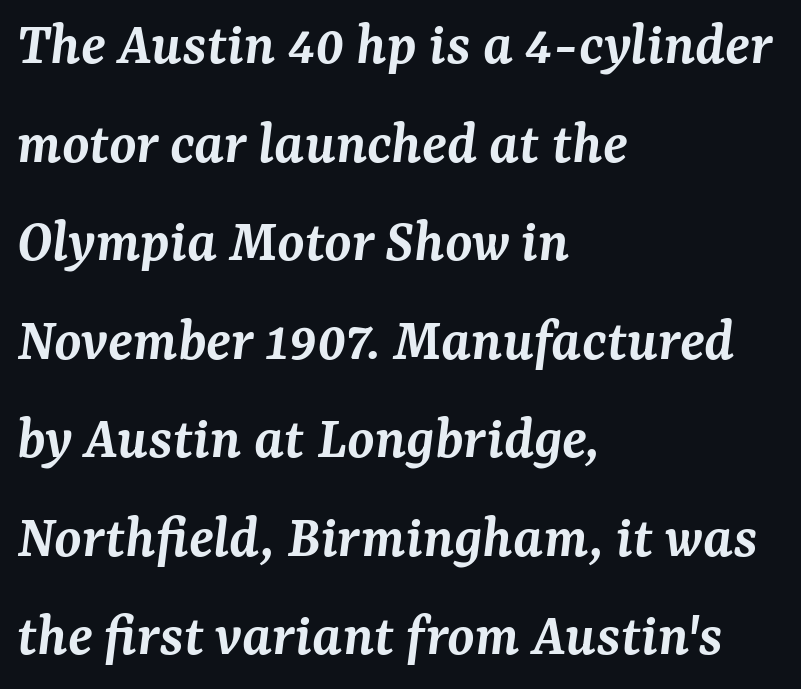
Q: Is the text bold? A: Semi-bold.
Q: Is the text italic (slanted)? A: Yes, it leans right by about 7 degrees.
Q: Is the typeface a serif or a sans-serif typeface? A: Serif.
Q: Is the text underlined? A: No.
Q: How is the paragraph aligned? A: Left-aligned.
Q: Is the spacing between letters normal or unusually wide? A: Normal.
Q: Is the spacing between lines tight, normal or loose? A: Normal.
Q: Width (condensed, normal, or wide)? A: Normal.
Q: Stroke contrast? A: Medium.
Q: x-height? A: Medium.
Q: Monospaced? A: No.
